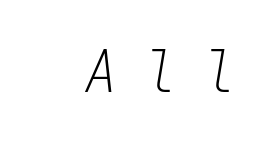
Q: Is the text bold? A: No.
Q: Is the text italic (slanted)? A: Yes, it leans right by about 9 degrees.
Q: Is the text underlined? A: No.
Q: Is the spacing between letters normal or unusually wide? A: Unusually wide.
Q: Width (condensed, normal, or wide)? A: Normal.
Q: Stroke contrast? A: Low.
Q: x-height? A: Medium.
Q: Monospaced? A: Yes.
